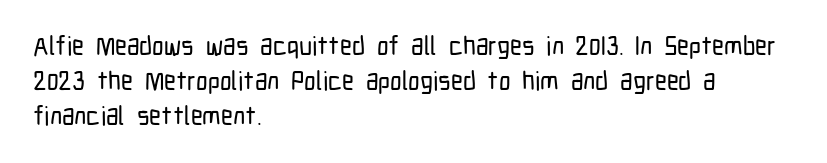
{"italic": "no", "underline": "no", "align": "left", "line_spacing": "normal", "line_spacing_ratio": 1.34, "letter_spacing": "normal", "letter_spacing_em": 0.0, "glyph_px": 26}
